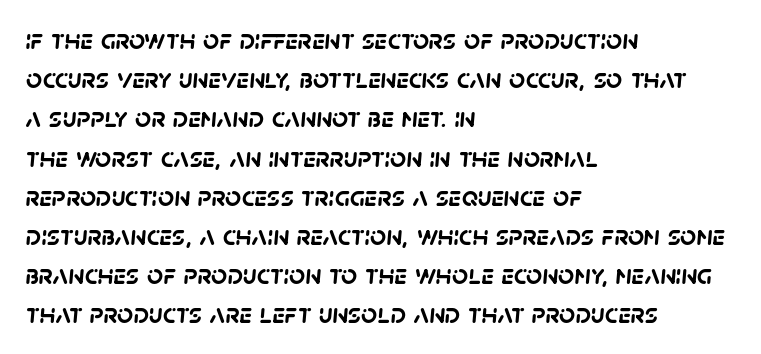
The image shows 28 px semibold sans-serif type; set left-aligned, normal line spacing (1.4x), normal letter spacing, not underlined; low stroke contrast and a large x-height.
